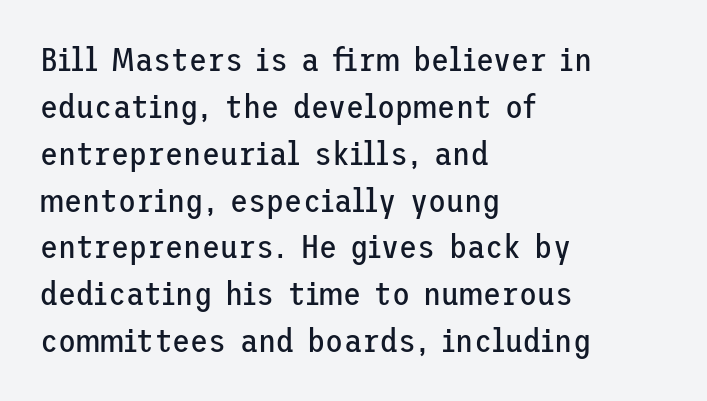
Vertical stems look standard width or narrower in stroke. Unlike italic type, these characters show no tilt at all. Casual observation: everything's shoved over to the left. Default kerning and tracking; the words read as compact shapes. Nothing sits at the stroke ends, so this counts as sans-serif. What's the leading like? Ordinary, nothing unusual.
